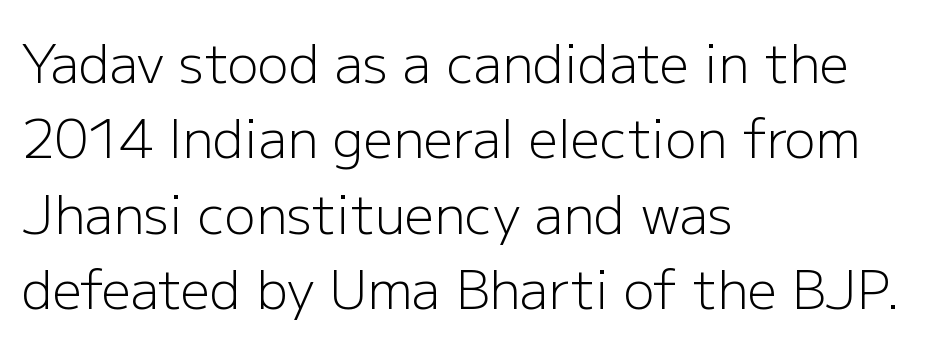
Has an underline been added? It has not. Is there much room between lines? A standard amount, neither cramped nor airy. Here the glyphs are tracked normally, forming tight word shapes. A student would call this left alignment; a typographer would say flush left, rag right. Notice how the stems are strictly vertical — no italics here.
